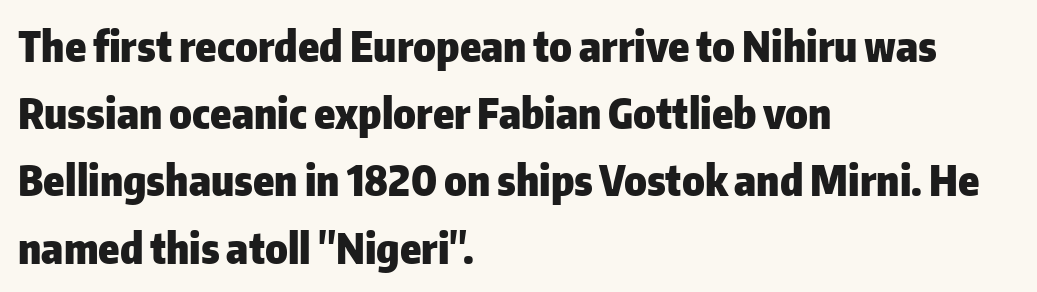
Q: Is the text bold? A: Yes.
Q: Is the text italic (slanted)? A: No, it is upright.
Q: Is the typeface a serif or a sans-serif typeface? A: Sans-serif.
Q: Is the text underlined? A: No.
Q: How is the paragraph aligned? A: Left-aligned.
Q: Is the spacing between letters normal or unusually wide? A: Normal.
Q: Is the spacing between lines tight, normal or loose? A: Normal.
Q: Width (condensed, normal, or wide)? A: Normal.
Q: Stroke contrast? A: Low.
Q: x-height? A: Medium.
Q: Monospaced? A: No.
